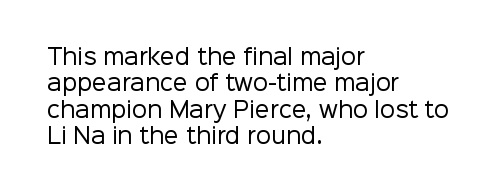
Q: Is the text bold? A: No.
Q: Is the text italic (slanted)? A: No, it is upright.
Q: Is the text underlined? A: No.
Q: How is the paragraph aligned? A: Left-aligned.
Q: Is the spacing between letters normal or unusually wide? A: Normal.
Q: Is the spacing between lines tight, normal or loose? A: Normal.
